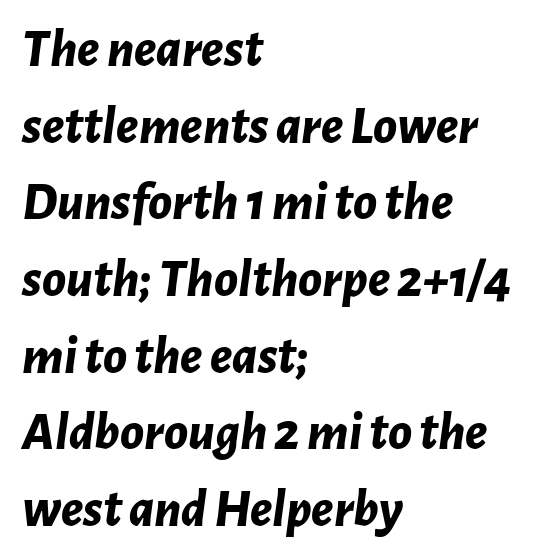
Q: Is the text bold? A: Yes.
Q: Is the text italic (slanted)? A: Yes, it leans right by about 7 degrees.
Q: Is the text underlined? A: No.
Q: How is the paragraph aligned? A: Left-aligned.
Q: Is the spacing between letters normal or unusually wide? A: Normal.
Q: Is the spacing between lines tight, normal or loose? A: Normal.
Q: Width (condensed, normal, or wide)? A: Normal.
Q: Stroke contrast? A: Low.
Q: x-height? A: Medium.
Q: Monospaced? A: No.
